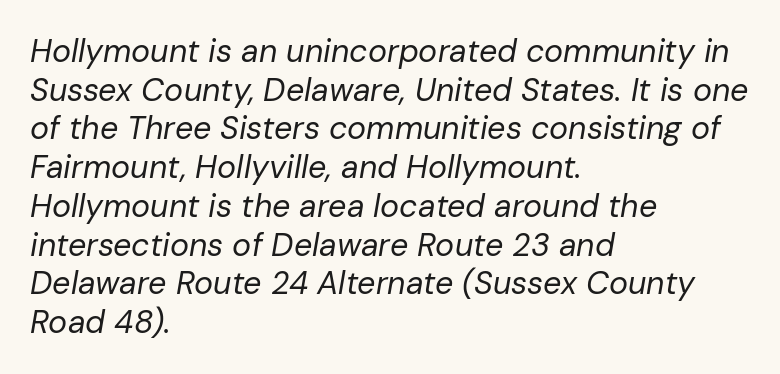
Tall strokes in this sample are angled rather than plumb. Is the type heavy? It reads as light-to-regular instead. No word sits above an underline. One-word summary of the alignment: left.
